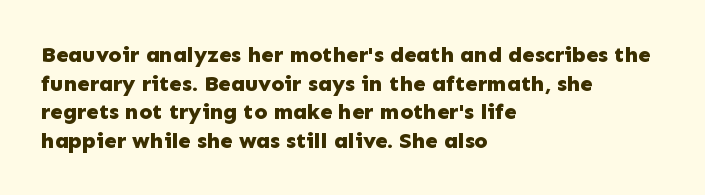
The image shows 22 px bold type, upright; set left-aligned, normal line spacing (1.3x), normal letter spacing, not underlined.
